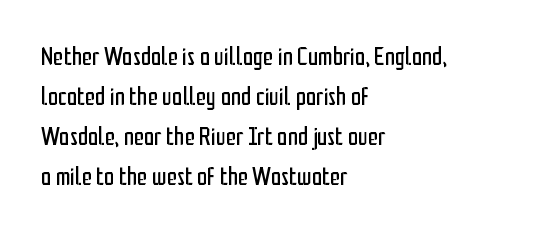
Descender tails drop into unmarked territory. Stroke mass is kept to a normal reading level or below. Default kerning and tracking; the words read as compact shapes. Teacher's note: observe the even left margin — that is flush-left alignment.
